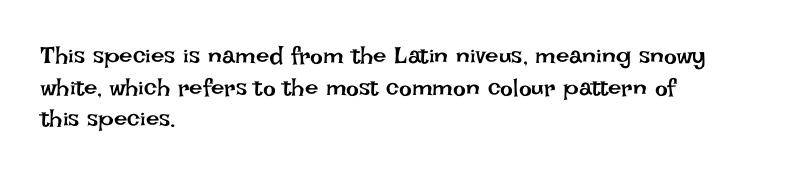
Leftover space on each line is placed entirely after the last word. The typesetting does not lean heavy: it is not bold. Honestly, the letter spacing is just normal — you wouldn't notice it. Underline: absent. If you drew a line through each stem, it would be perfectly vertical.
